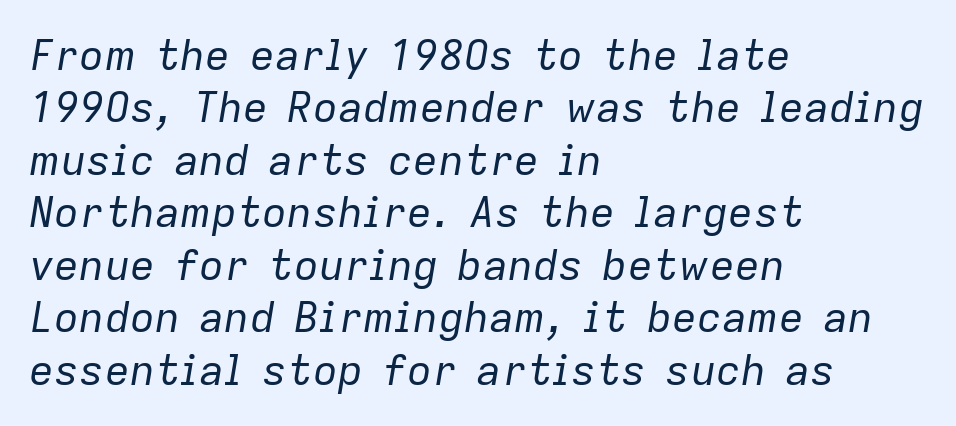
Q: Is the text bold? A: No.
Q: Is the text italic (slanted)? A: Yes, it leans right by about 9 degrees.
Q: Is the text underlined? A: No.
Q: How is the paragraph aligned? A: Left-aligned.
Q: Is the spacing between letters normal or unusually wide? A: Normal.
Q: Is the spacing between lines tight, normal or loose? A: Normal.
Q: Width (condensed, normal, or wide)? A: Normal.
Q: Stroke contrast? A: Low.
Q: x-height? A: Medium.
Q: Monospaced? A: No.
